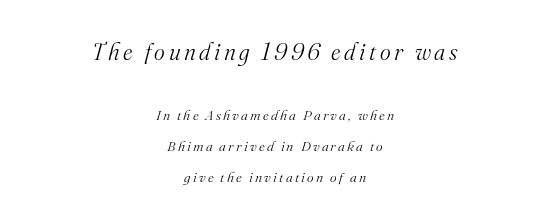
The image shows 23 px text type, italic (leaning right); set centered, loose line spacing (2.21x), not underlined; the first (top) block is 1.64x larger.
